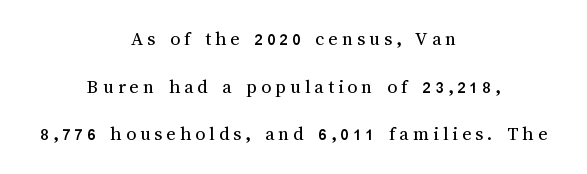
Q: Is the text bold? A: No.
Q: Is the text italic (slanted)? A: No, it is upright.
Q: Is the text underlined? A: No.
Q: How is the paragraph aligned? A: Centered.
Q: Is the spacing between letters normal or unusually wide? A: Unusually wide.
Q: Is the spacing between lines tight, normal or loose? A: Loose.
